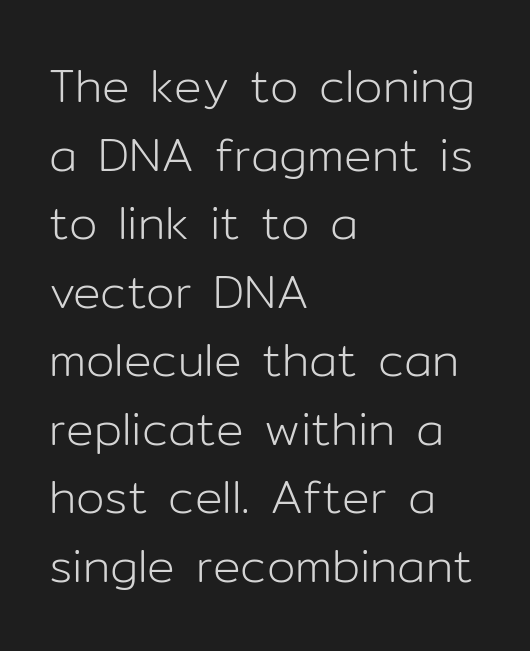
{"serif": "no", "italic": "no", "bold": "no", "weight": "light", "width": "normal", "stroke_contrast": "low", "x_height": "medium", "monospaced": "no", "underline": "no", "align": "left", "line_spacing": "normal", "line_spacing_ratio": 1.49, "letter_spacing": "normal", "letter_spacing_em": 0.0, "glyph_px": 46}
